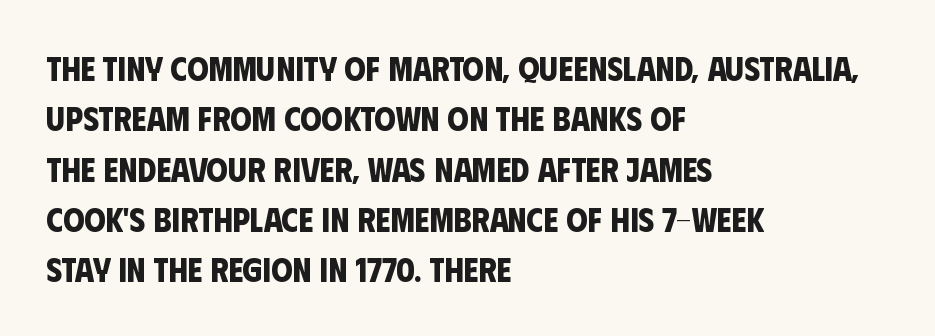
The image shows 34 px bold, condensed sans-serif type; set left-aligned, normal line spacing (1.48x), normal letter spacing, not underlined; low stroke contrast and a large x-height.
